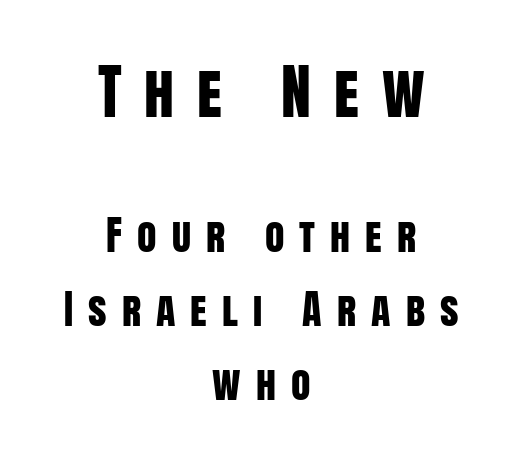
Q: Is the text italic (slanted)? A: No, it is upright.
Q: Is the typeface a serif or a sans-serif typeface? A: Sans-serif.
Q: Is the text underlined? A: No.
Q: How is the paragraph aligned? A: Centered.
Q: Is the spacing between letters normal or unusually wide? A: Unusually wide.
Q: Which block of text is set in a larger size, the first (top) or the second (bottom)? A: The first (top) one.
Q: Width (condensed, normal, or wide)? A: Condensed.
Q: Stroke contrast? A: Low.
Q: x-height? A: Large.
Q: Monospaced? A: No.
